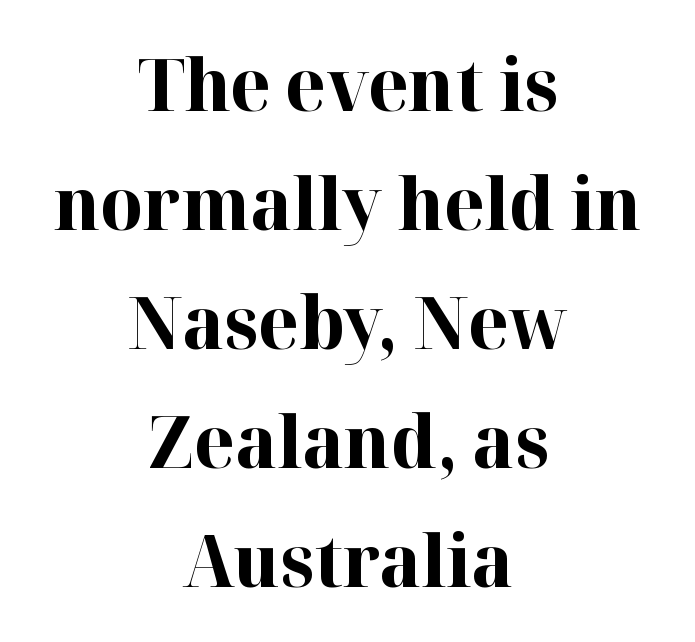
{"serif": "yes", "italic": "no", "bold": "yes", "weight": "bold", "width": "normal", "stroke_contrast": "high", "x_height": "medium", "monospaced": "no", "underline": "no", "align": "center", "line_spacing": "normal", "line_spacing_ratio": 1.63, "letter_spacing": "normal", "letter_spacing_em": 0.0, "glyph_px": 73}
